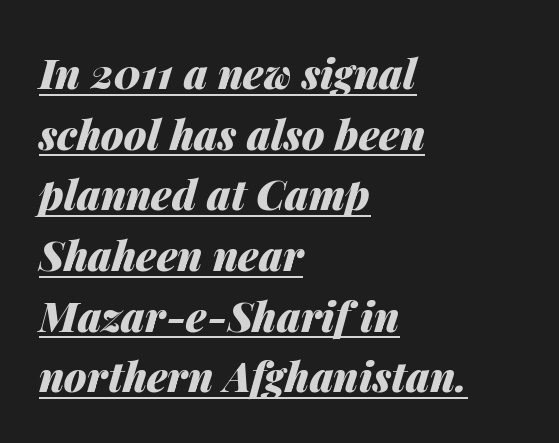
The image shows 41 px heavy type, italic (leaning right); set left-aligned, normal line spacing (1.48x), normal letter spacing, underlined; medium stroke contrast and a medium x-height.
